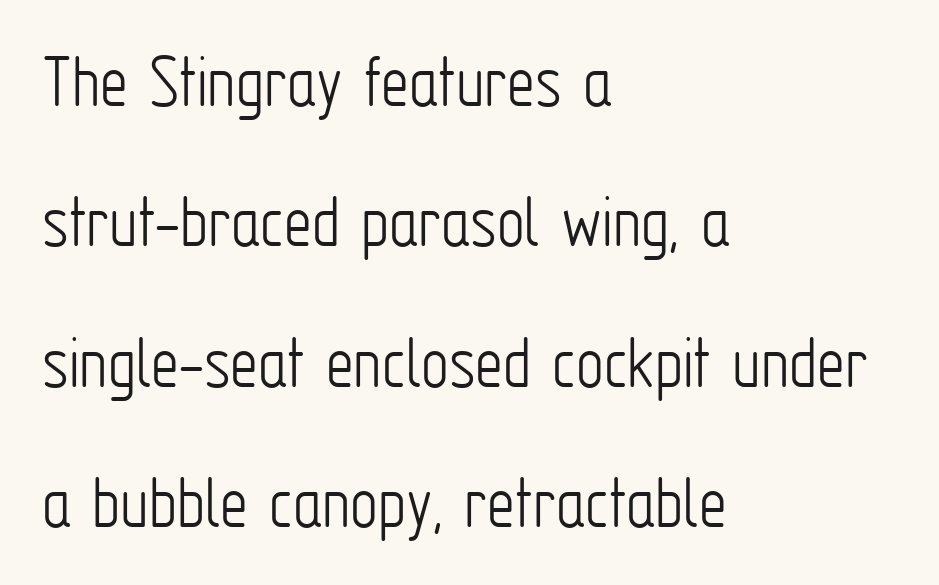
{"serif": "no", "italic": "no", "bold": "no", "weight": "light", "width": "condensed", "stroke_contrast": "low", "x_height": "medium", "monospaced": "no", "underline": "no", "align": "left", "line_spacing_ratio": 1.8, "letter_spacing": "normal", "letter_spacing_em": 0.0, "glyph_px": 78}
